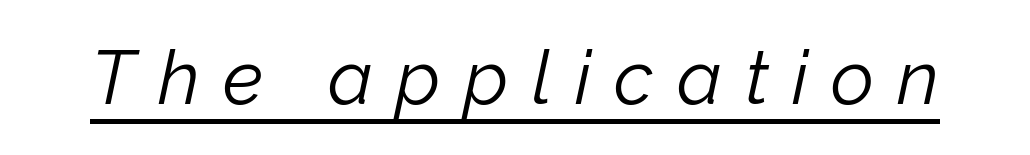
The sample's only ornament is a line tracing under the words. The text carries the slant typical of an italic or oblique font. How are the letters spaced? Widely, with obvious added tracking. This is not heavy type; no bold has been used. The rendering uses natural spacing where letterforms have individual widths.
